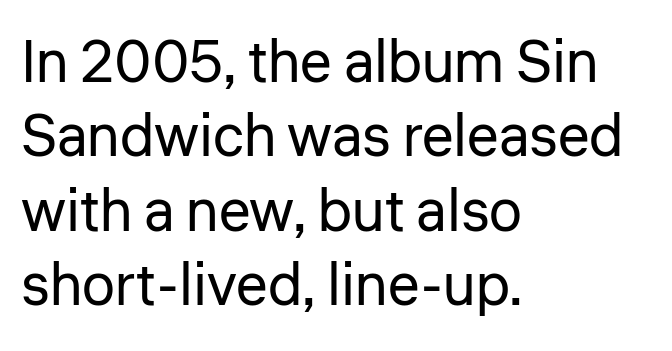
Q: Is the text bold? A: No.
Q: Is the text italic (slanted)? A: No, it is upright.
Q: Is the typeface a serif or a sans-serif typeface? A: Sans-serif.
Q: Is the text underlined? A: No.
Q: How is the paragraph aligned? A: Left-aligned.
Q: Is the spacing between letters normal or unusually wide? A: Normal.
Q: Is the spacing between lines tight, normal or loose? A: Normal.
Q: Width (condensed, normal, or wide)? A: Normal.
Q: Stroke contrast? A: Low.
Q: x-height? A: Medium.
Q: Monospaced? A: No.
